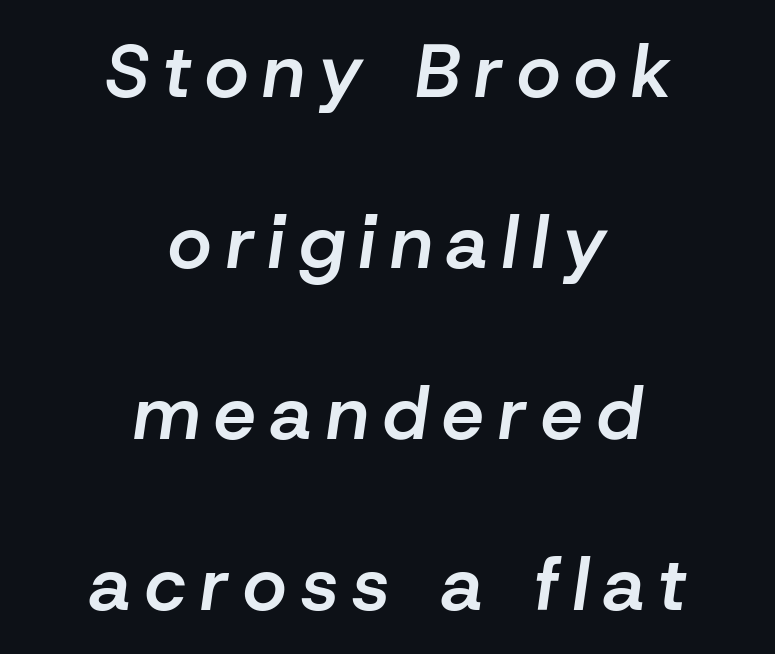
A student would call this center alignment; a typographer would say set centered. Note the varied advance widths — an 'i' is clearly narrower than an 'm'. Moderately thickened strokes mark this as semibold type. Regarding leading, the lines here are spaced well apart. Anything drawn beneath the words? Only blank space.
